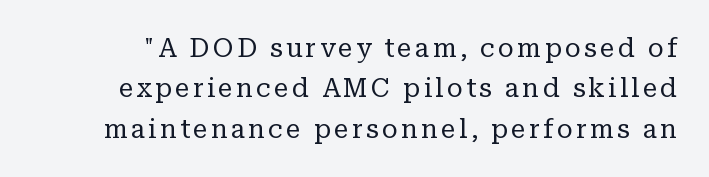
A quiet, ordinary-to-light weight characterises the typeface. Normally led — the rows are evenly, conventionally spaced. Letters rest on an invisible, unmarked baseline. Rendered with straight, roman letterforms.
